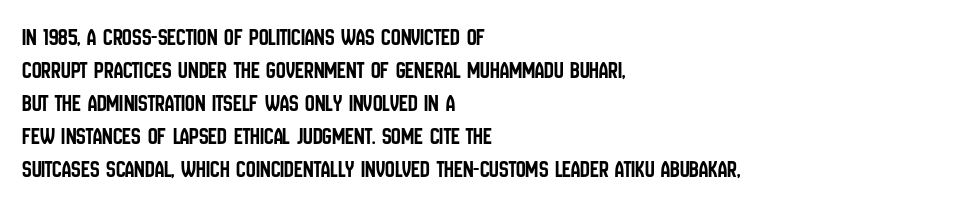
{"italic": "no", "underline": "no", "align": "left", "line_spacing": "normal", "line_spacing_ratio": 1.38, "letter_spacing": "normal", "letter_spacing_em": 0.0, "glyph_px": 24}
